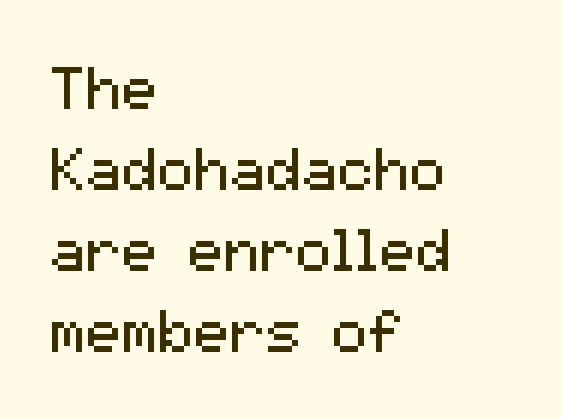
Q: Is the text bold? A: No.
Q: Is the text italic (slanted)? A: No, it is upright.
Q: Is the typeface a serif or a sans-serif typeface? A: Sans-serif.
Q: Is the text underlined? A: No.
Q: How is the paragraph aligned? A: Left-aligned.
Q: Is the spacing between letters normal or unusually wide? A: Normal.
Q: Is the spacing between lines tight, normal or loose? A: Normal.
Q: Width (condensed, normal, or wide)? A: Normal.
Q: Stroke contrast? A: Medium.
Q: x-height? A: Medium.
Q: Monospaced? A: No.
